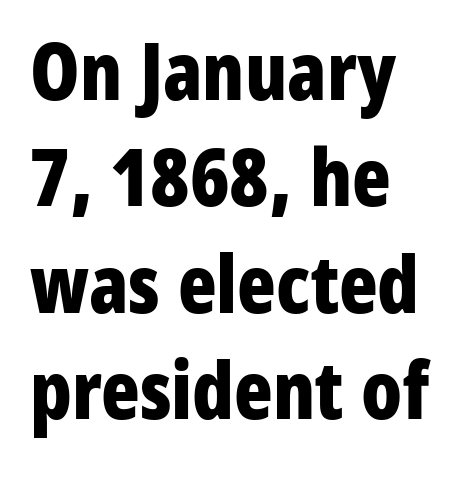
The image shows 80 px bold, condensed sans-serif type, upright; set left-aligned, normal line spacing (1.33x), normal letter spacing, not underlined; low stroke contrast and a medium x-height.
